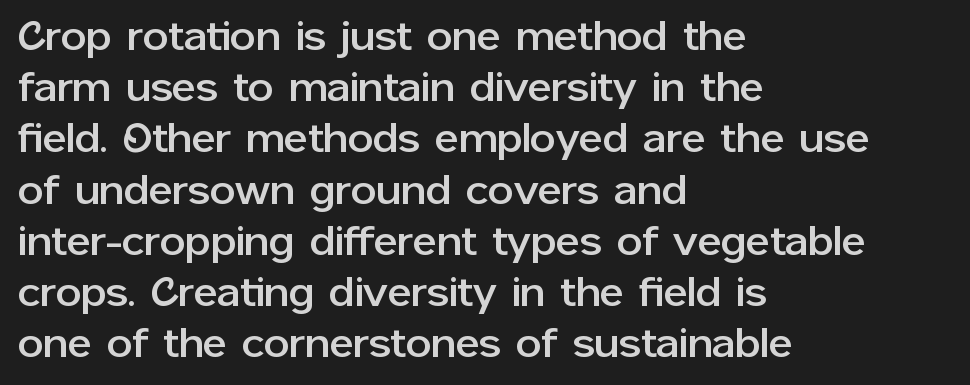
The image shows 41 px sans-serif type, upright; set left-aligned, normal line spacing (1.25x), normal letter spacing, not underlined; low stroke contrast and a medium x-height.
